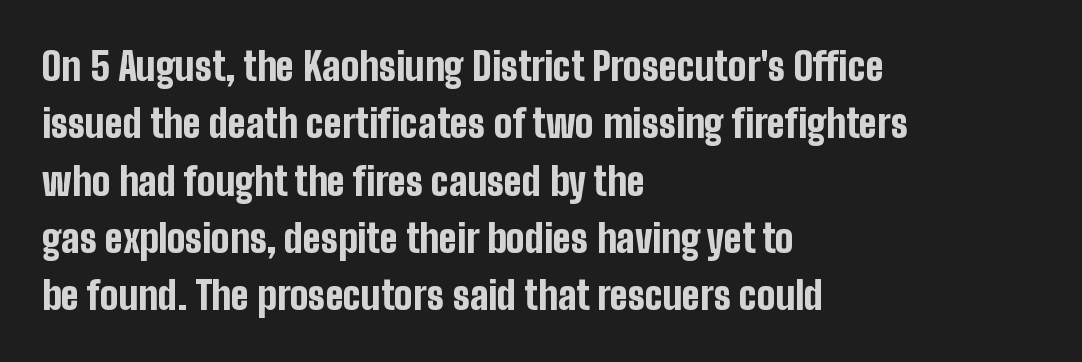
{"serif": "no", "italic": "no", "bold": "yes", "weight": "bold", "width": "condensed", "stroke_contrast": "low", "x_height": "medium", "monospaced": "no", "underline": "no", "align": "left", "line_spacing": "normal", "line_spacing_ratio": 1.47, "letter_spacing": "normal", "letter_spacing_em": 0.0, "glyph_px": 39}
